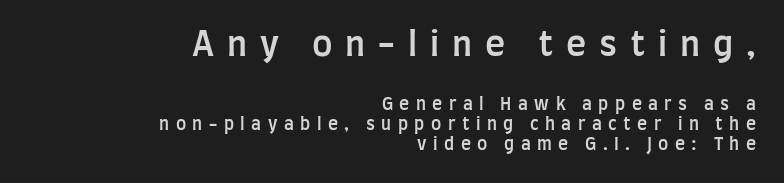
Characters remain perfectly vertical along every line. Font category for this specimen: sans-serif. The words here are not underlined. One-word summary of the alignment: right.
